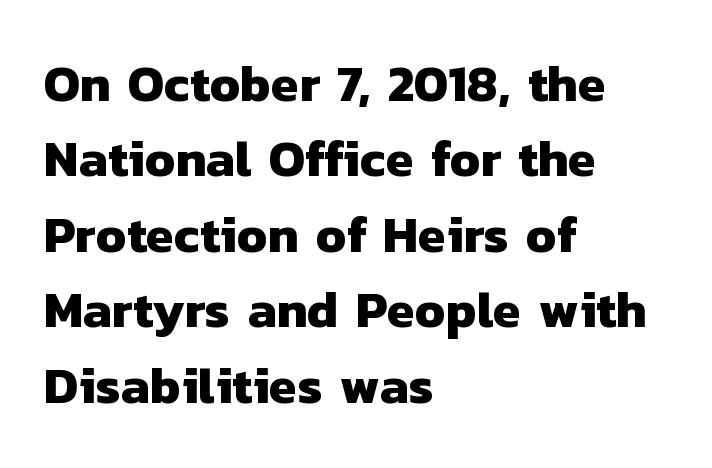
The rendering uses natural spacing where letterforms have individual widths. Words appear dense and cohesive because spacing is normal. Descenders hang freely into open space. Typeset ragged right — the left edge is the straight one. Regarding leading, the lines here are spaced in the standard way. Caption: bold face, heavy strokes.
